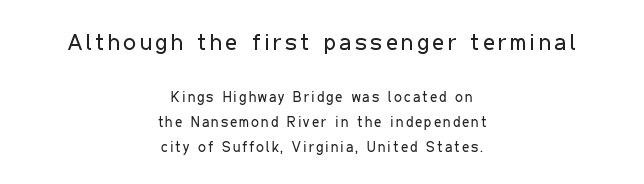
The image shows 23 px text type, upright; set centered, line spacing 1.8x, not underlined; the first (top) block is 1.64x larger.
